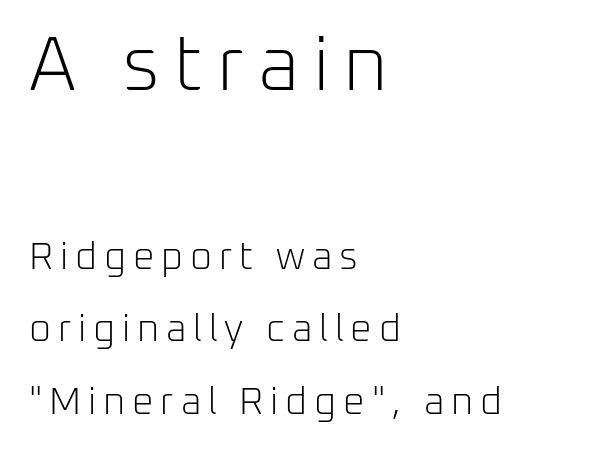
Is this a fixed-width face? No — the glyphs have proportional, varying widths. Just letters on the line, the space beneath them empty. Does the copy run flush right? No — it runs flush left. Check where the strokes stop: nothing finishes them off — pure sans. Horizontal bands of white between lines are thick stripes. The lettering holds an erect, upright posture throughout.
